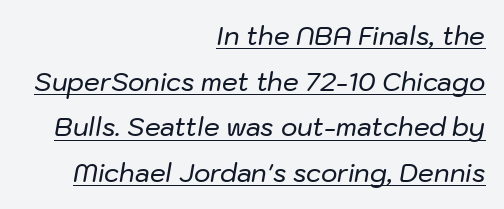
{"italic": "yes", "lean": "right", "slant_degrees": 10, "underline": "yes", "align": "right", "line_spacing_ratio": 1.83, "letter_spacing": "normal", "letter_spacing_em": 0.0, "glyph_px": 25}
